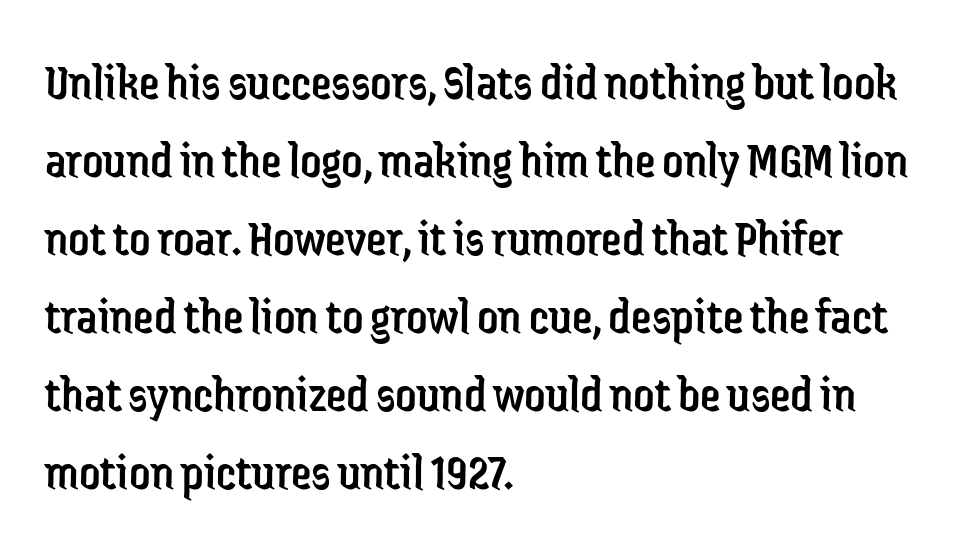
The image shows 52 px regular-weight, condensed sans-serif type, upright; set left-aligned, normal line spacing (1.5x), normal letter spacing, not underlined; low stroke contrast and a medium x-height.
